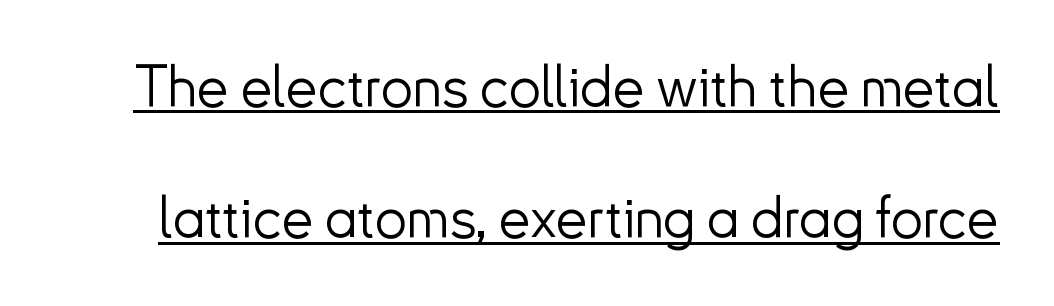
Q: Is the text bold? A: No.
Q: Is the text italic (slanted)? A: No, it is upright.
Q: Is the typeface a serif or a sans-serif typeface? A: Sans-serif.
Q: Is the text underlined? A: Yes.
Q: Is the spacing between letters normal or unusually wide? A: Normal.
Q: Is the spacing between lines tight, normal or loose? A: Loose.
Q: Width (condensed, normal, or wide)? A: Normal.
Q: Stroke contrast? A: Low.
Q: x-height? A: Small.
Q: Monospaced? A: No.
